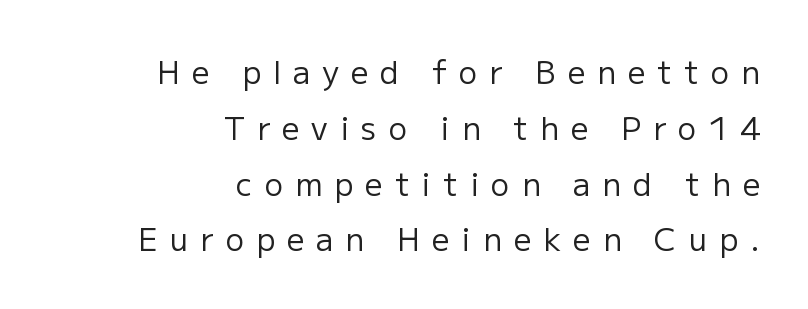
The image shows 31 px regular-weight sans-serif type, upright; set right-aligned, line spacing 1.8x, unusually wide letter spacing (+0.39 em), not underlined; low stroke contrast and a medium x-height.
